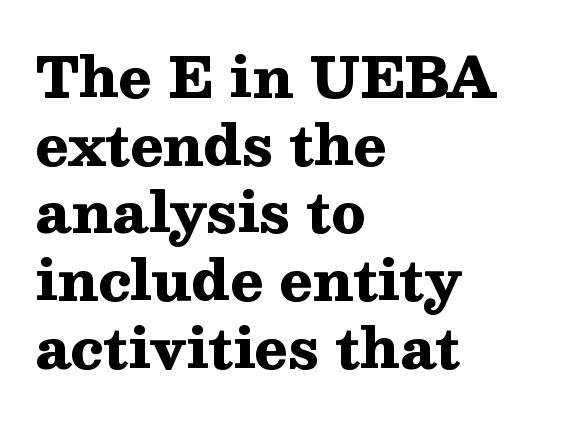
Q: Is the text bold? A: Yes.
Q: Is the text italic (slanted)? A: No, it is upright.
Q: Is the typeface a serif or a sans-serif typeface? A: Serif.
Q: Is the text underlined? A: No.
Q: How is the paragraph aligned? A: Left-aligned.
Q: Is the spacing between letters normal or unusually wide? A: Normal.
Q: Width (condensed, normal, or wide)? A: Wide.
Q: Stroke contrast? A: Medium.
Q: x-height? A: Medium.
Q: Monospaced? A: No.
